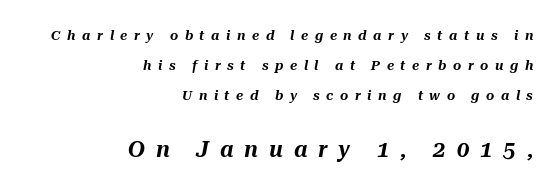
All the whitespace from short lines collects on the left. Just letters on the line, the space beneath them empty. The composition opens small and finishes big. A typesetter would call this heavily tracked-out type.
